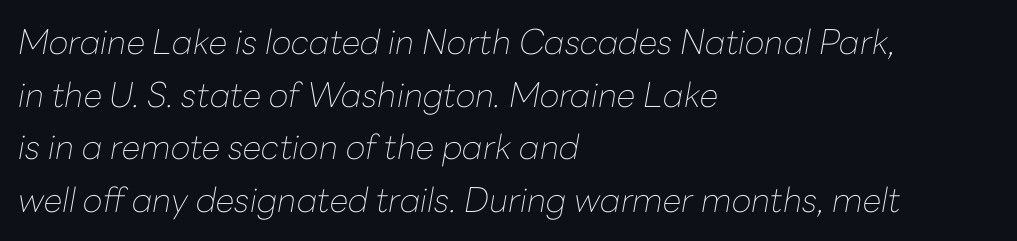
Q: Is the text bold? A: No.
Q: Is the text italic (slanted)? A: Yes, it leans right by about 10 degrees.
Q: Is the text underlined? A: No.
Q: How is the paragraph aligned? A: Left-aligned.
Q: Is the spacing between letters normal or unusually wide? A: Normal.
Q: Is the spacing between lines tight, normal or loose? A: Normal.
Q: Width (condensed, normal, or wide)? A: Normal.
Q: Stroke contrast? A: Low.
Q: x-height? A: Medium.
Q: Monospaced? A: No.
